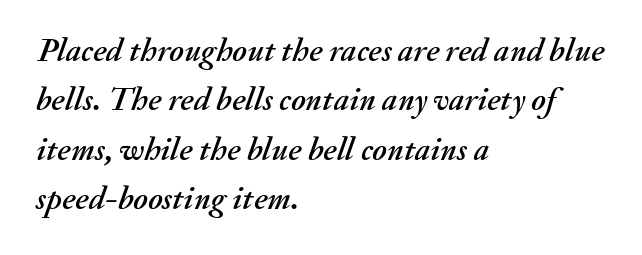
The letterforms sit shoulder to shoulder at normal distance. Is the type slanted? Yes — the strokes lean at a clear angle. How would I describe the line gaps? Plain and ordinary. Think of a printed novel: that variable character pitch is what you see here. Reading down the block, your eye returns to a fixed left position each line. Descender tails drop into unmarked territory.
